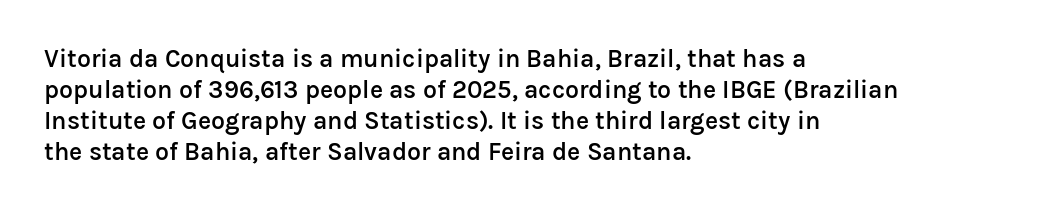
Q: Is the text bold? A: Semi-bold.
Q: Is the text italic (slanted)? A: No, it is upright.
Q: Is the text underlined? A: No.
Q: How is the paragraph aligned? A: Left-aligned.
Q: Is the spacing between letters normal or unusually wide? A: Normal.
